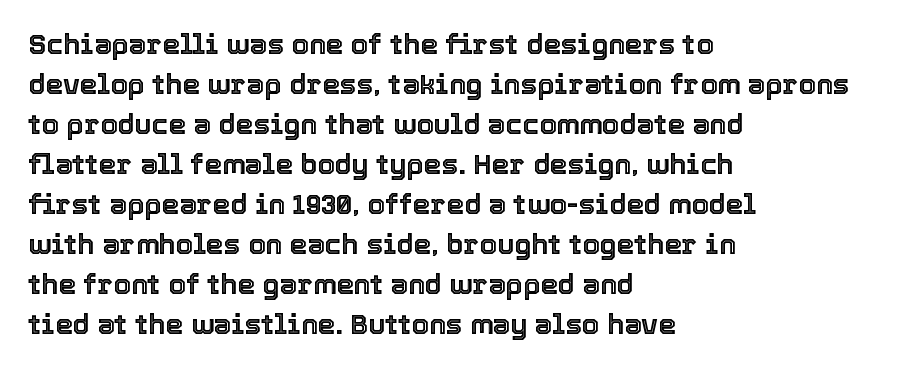
The space beneath each line is pristine and unruled. A normal amount of white space separates one row of letters from the next. Glyph-to-glyph distance matches everyday printed text. A typesetter would mark this as roman, not italic.
